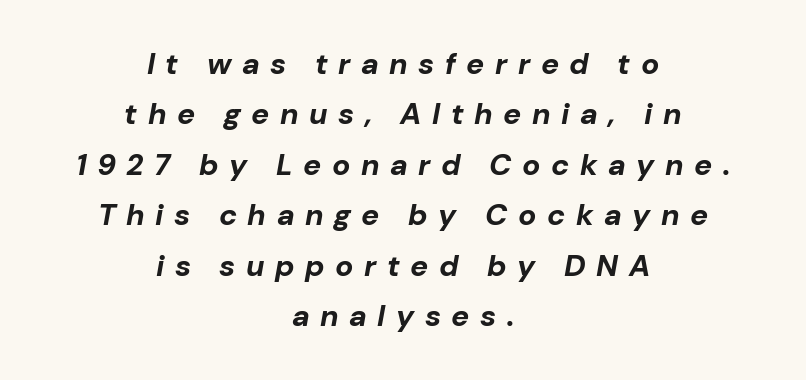
Q: Is the text bold? A: Yes.
Q: Is the text italic (slanted)? A: Yes, it leans right by about 10 degrees.
Q: Is the text underlined? A: No.
Q: How is the paragraph aligned? A: Centered.
Q: Is the spacing between letters normal or unusually wide? A: Unusually wide.
Q: Is the spacing between lines tight, normal or loose? A: Normal.
Q: Width (condensed, normal, or wide)? A: Normal.
Q: Stroke contrast? A: Low.
Q: x-height? A: Medium.
Q: Monospaced? A: No.
